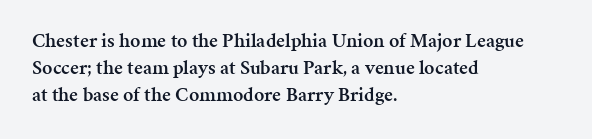
{"italic": "no", "bold": "semi", "underline": "no", "align": "left", "line_spacing": "normal", "line_spacing_ratio": 1.35, "letter_spacing": "normal", "letter_spacing_em": 0.0, "glyph_px": 20}
